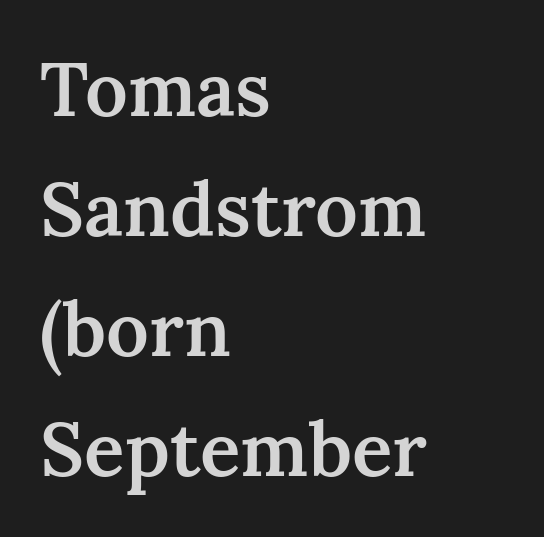
The image shows 75 px semibold serif type, upright; set left-aligned, normal line spacing (1.6x), normal letter spacing, not underlined; medium stroke contrast and a medium x-height.
